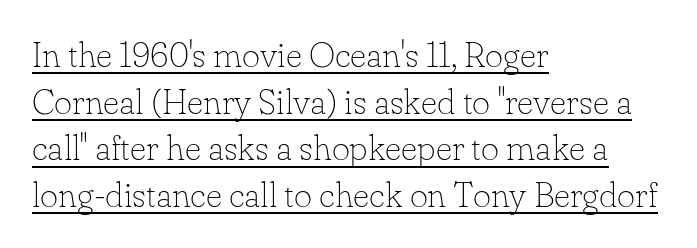
The image shows 35 px thin serif type, upright; set left-aligned, normal line spacing (1.33x), normal letter spacing, underlined; low stroke contrast and a small x-height.
